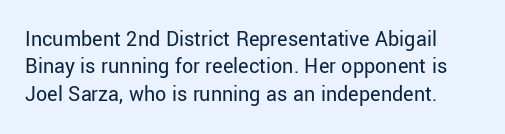
{"italic": "no", "bold": "no", "underline": "no", "line_spacing": "normal", "line_spacing_ratio": 1.25, "letter_spacing": "normal", "letter_spacing_em": 0.0, "glyph_px": 22}
